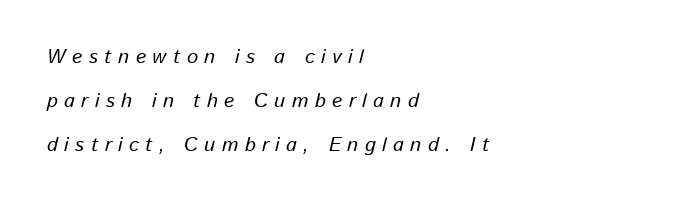
{"italic": "yes", "lean": "right", "slant_degrees": 13, "underline": "no", "align": "left", "line_spacing": "loose", "line_spacing_ratio": 2.19, "letter_spacing": "wide", "letter_spacing_em": 0.32, "glyph_px": 20}
